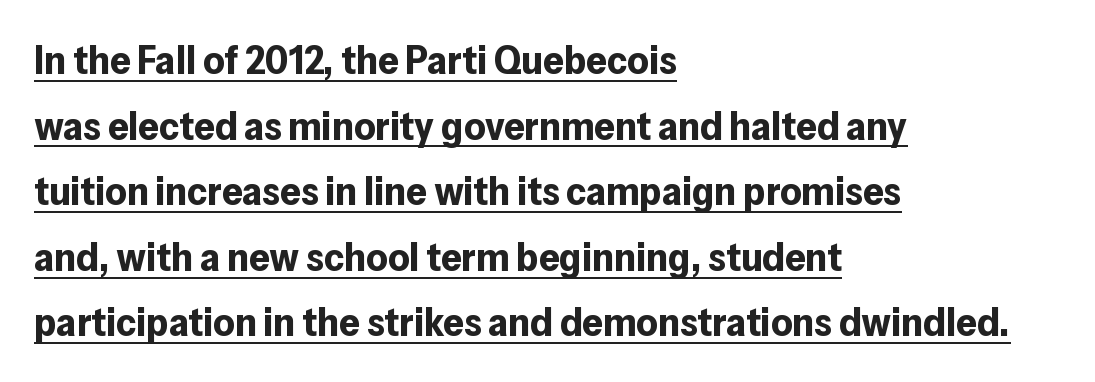
{"serif": "no", "italic": "no", "bold": "yes", "weight": "bold", "width": "normal", "stroke_contrast": "low", "x_height": "medium", "monospaced": "no", "underline": "yes", "align": "left", "line_spacing": "normal", "line_spacing_ratio": 1.6, "letter_spacing": "normal", "letter_spacing_em": 0.0, "glyph_px": 41}
